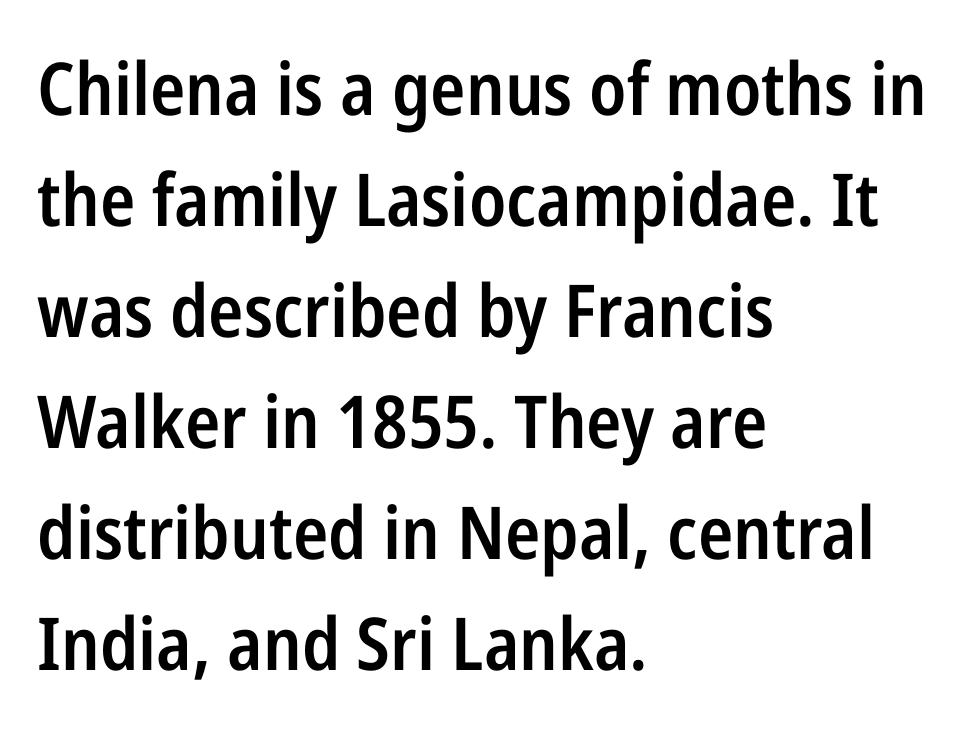
Successive baselines arrive at the customary interval. Letters rest on an invisible, unmarked baseline. Does extra space separate the letters? No, they use regular spacing. Grotesque or geometric, the face here clearly has no serifs. In CSS terms this would be text-align: left.
